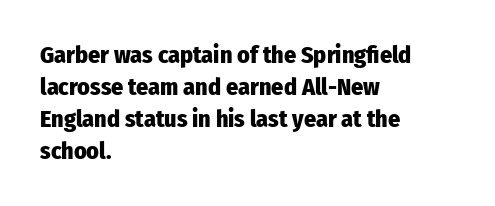
{"italic": "no", "bold": "yes", "underline": "no", "align": "left", "line_spacing": "normal", "line_spacing_ratio": 1.33, "letter_spacing": "normal", "letter_spacing_em": 0.0, "glyph_px": 24}
